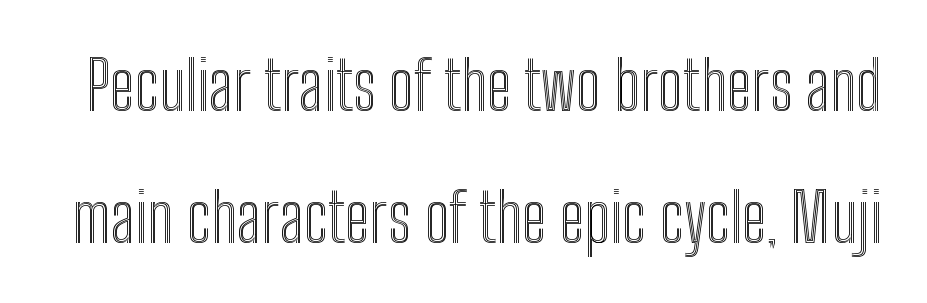
Has an underline been added? It has not. Italic: no, the glyphs are upright roman. These lines are rendered in a variable-pitch font. Observe the ordinary spacing: letters are neighbours, not strangers.
